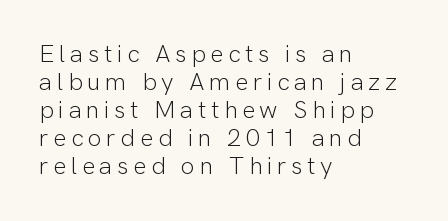
{"italic": "no", "bold": "no", "underline": "no", "align": "left", "line_spacing": "tight", "line_spacing_ratio": 1.12, "glyph_px": 25}
